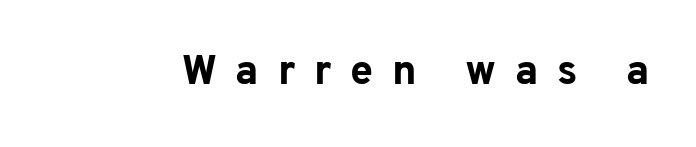
Q: Is the text bold? A: Yes.
Q: Is the text italic (slanted)? A: No, it is upright.
Q: Is the typeface a serif or a sans-serif typeface? A: Sans-serif.
Q: Is the text underlined? A: No.
Q: Is the spacing between letters normal or unusually wide? A: Unusually wide.
Q: Width (condensed, normal, or wide)? A: Normal.
Q: Stroke contrast? A: Low.
Q: x-height? A: Medium.
Q: Monospaced? A: No.
